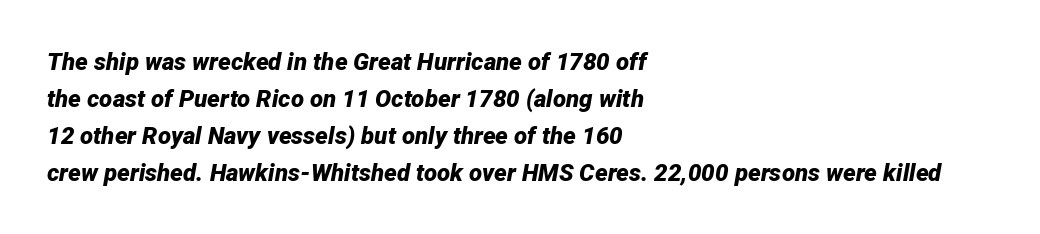
The whole block is typeset with a tilt. Quick note: interline space is typical. This sample is left-justified, so line endings fall wherever the words run out. Typesetter's note: full bold, strokes at maximum text heaviness. The passage shown has conventional tracking throughout.
